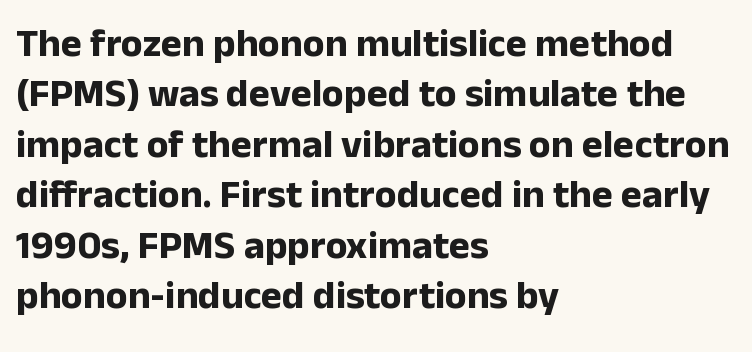
{"serif": "no", "italic": "no", "bold": "yes", "weight": "bold", "width": "normal", "stroke_contrast": "low", "x_height": "medium", "monospaced": "no", "underline": "no", "align": "left", "line_spacing": "normal", "line_spacing_ratio": 1.26, "letter_spacing": "normal", "letter_spacing_em": 0.0, "glyph_px": 40}
